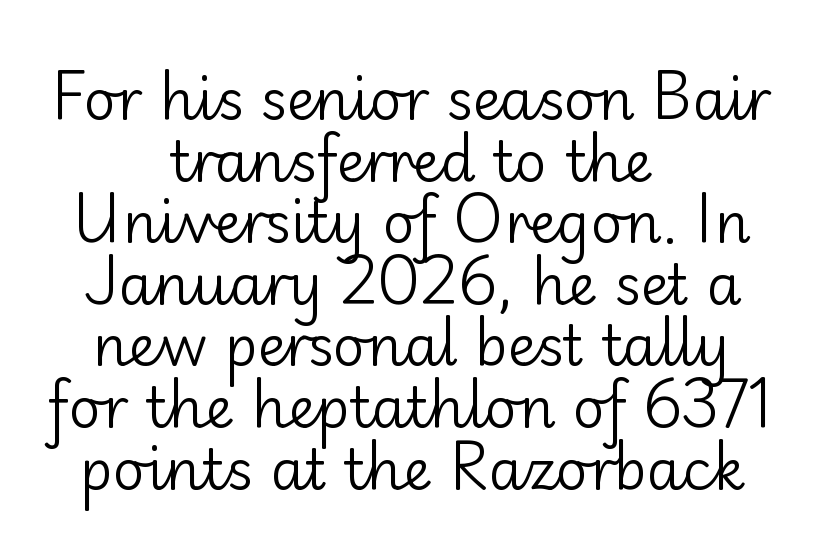
Horizontally, the lines are justified to the midpoint only. Every character sits straight up, as roman type does. The gaps between neighbouring characters are ordinary and unremarkable. The letters carry no serifs — their stems end cleanly without finishing strokes.
